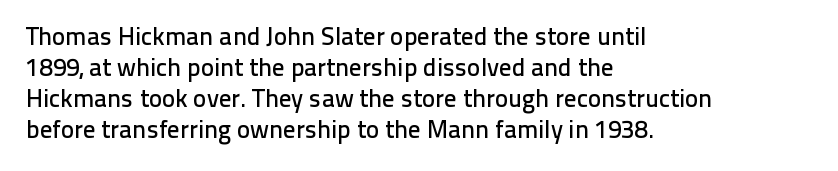
The image shows 25 px text type, upright; set left-aligned, line spacing 1.24x, normal letter spacing, not underlined.
